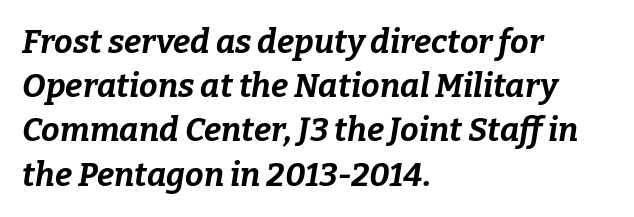
The image shows 33 px bold type, italic (leaning right); set left-aligned, normal line spacing (1.34x), normal letter spacing, not underlined; low stroke contrast and a medium x-height.
